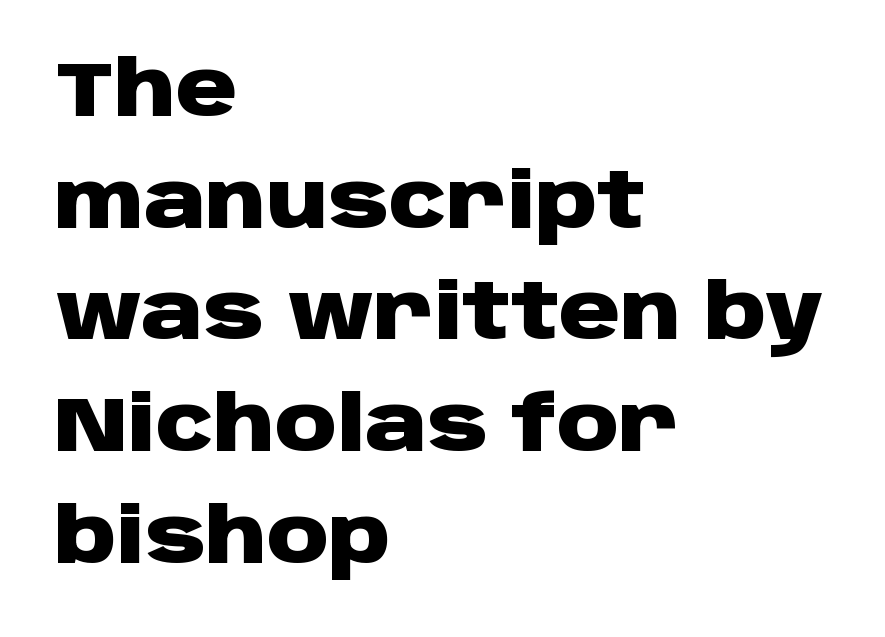
Q: Is the text bold? A: Yes.
Q: Is the text italic (slanted)? A: No, it is upright.
Q: Is the typeface a serif or a sans-serif typeface? A: Sans-serif.
Q: Is the text underlined? A: No.
Q: How is the paragraph aligned? A: Left-aligned.
Q: Is the spacing between letters normal or unusually wide? A: Normal.
Q: Is the spacing between lines tight, normal or loose? A: Normal.
Q: Width (condensed, normal, or wide)? A: Wide.
Q: Stroke contrast? A: Low.
Q: x-height? A: Large.
Q: Monospaced? A: No.
